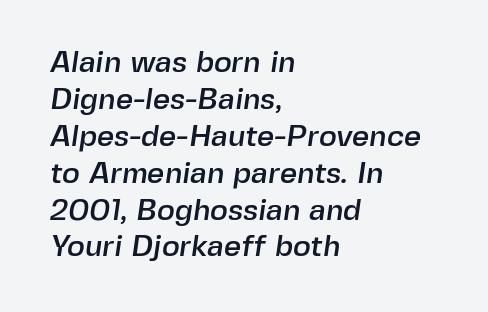
{"serif": "no", "width": "normal", "x_height": "medium", "monospaced": "no", "underline": "no", "align": "left", "line_spacing_ratio": 1.23, "letter_spacing": "normal", "letter_spacing_em": 0.0, "glyph_px": 30}
